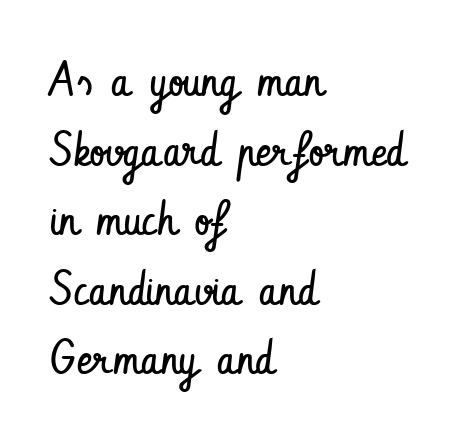
Q: Is the text bold? A: No.
Q: Is the text italic (slanted)? A: No, it is upright.
Q: Is the typeface a serif or a sans-serif typeface? A: Sans-serif.
Q: Is the text underlined? A: No.
Q: How is the paragraph aligned? A: Left-aligned.
Q: Is the spacing between letters normal or unusually wide? A: Normal.
Q: Is the spacing between lines tight, normal or loose? A: Normal.
Q: Width (condensed, normal, or wide)? A: Condensed.
Q: Stroke contrast? A: Low.
Q: x-height? A: Small.
Q: Monospaced? A: No.
